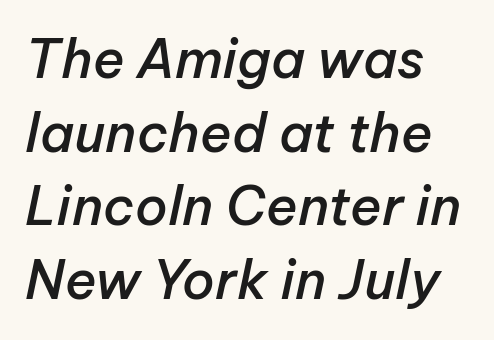
{"italic": "yes", "lean": "right", "slant_degrees": 12, "bold": "semi", "weight": "semibold", "width": "normal", "stroke_contrast": "low", "x_height": "medium", "monospaced": "no", "underline": "no", "align": "left", "line_spacing": "normal", "line_spacing_ratio": 1.39, "letter_spacing": "normal", "letter_spacing_em": 0.0, "glyph_px": 53}
